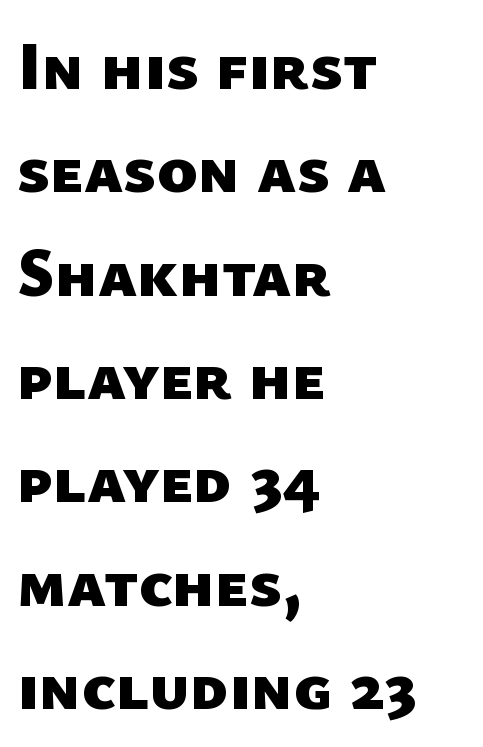
The image shows 68 px heavy sans-serif type; set left-aligned, normal line spacing (1.52x), normal letter spacing, not underlined; low stroke contrast and a medium x-height.
